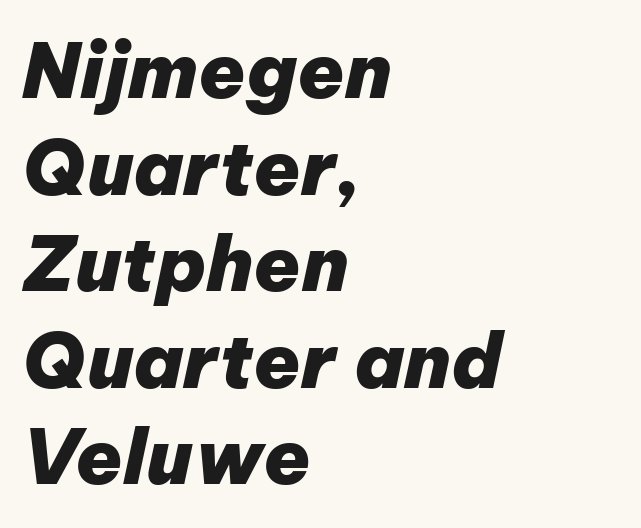
{"italic": "yes", "lean": "right", "slant_degrees": 12, "bold": "yes", "weight": "heavy", "width": "normal", "stroke_contrast": "low", "x_height": "medium", "monospaced": "no", "underline": "no", "align": "left", "line_spacing": "normal", "line_spacing_ratio": 1.27, "letter_spacing": "normal", "letter_spacing_em": 0.0, "glyph_px": 76}
